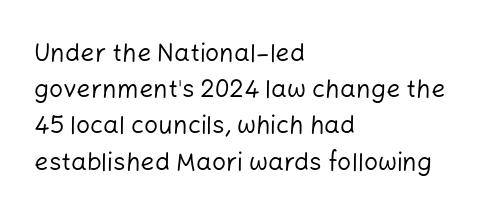
The image shows 25 px text type, upright; set left-aligned, normal line spacing (1.45x), normal letter spacing, not underlined.
